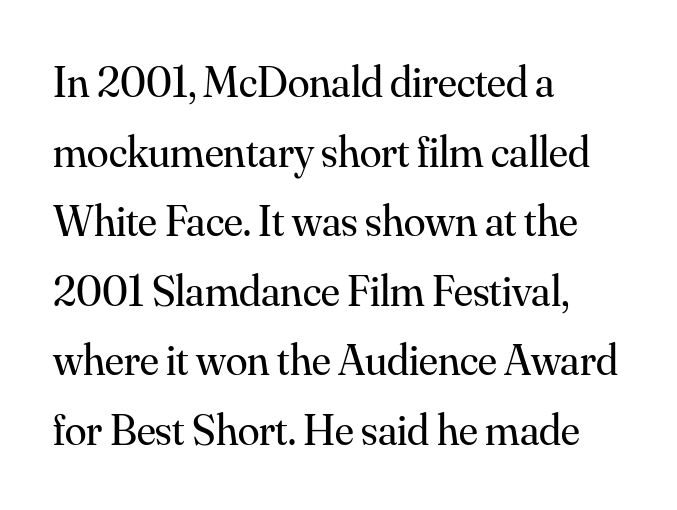
The image shows 44 px regular-weight serif type, upright; set left-aligned, normal line spacing (1.58x), normal letter spacing, not underlined; medium stroke contrast and a small x-height.
